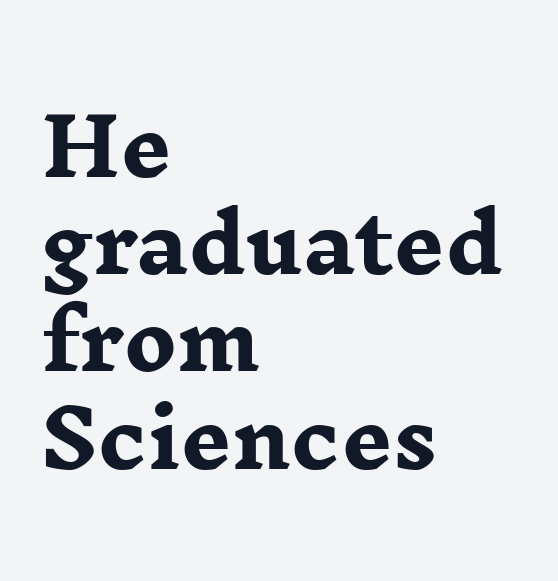
Q: Is the text bold? A: Yes.
Q: Is the text italic (slanted)? A: No, it is upright.
Q: Is the typeface a serif or a sans-serif typeface? A: Serif.
Q: Is the text underlined? A: No.
Q: How is the paragraph aligned? A: Left-aligned.
Q: Is the spacing between letters normal or unusually wide? A: Normal.
Q: Width (condensed, normal, or wide)? A: Wide.
Q: Stroke contrast? A: Low.
Q: x-height? A: Medium.
Q: Monospaced? A: No.
